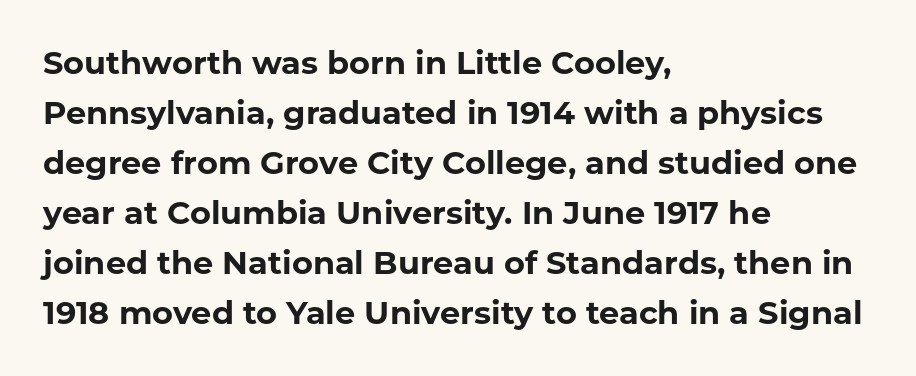
The image shows 32 px bold sans-serif type, upright; set left-aligned, normal line spacing (1.56x), normal letter spacing, not underlined; low stroke contrast and a medium x-height.
